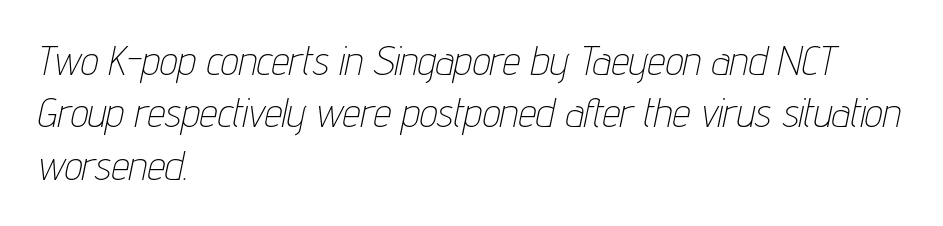
{"italic": "yes", "lean": "right", "slant_degrees": 12, "bold": "no", "weight": "thin", "width": "condensed", "stroke_contrast": "low", "x_height": "medium", "monospaced": "no", "underline": "no", "align": "left", "line_spacing": "normal", "line_spacing_ratio": 1.31, "letter_spacing": "normal", "letter_spacing_em": 0.0, "glyph_px": 40}
